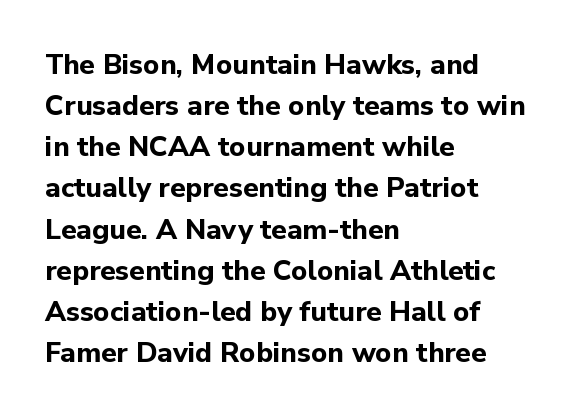
{"serif": "no", "italic": "no", "bold": "yes", "weight": "bold", "width": "normal", "stroke_contrast": "low", "x_height": "medium", "monospaced": "no", "underline": "no", "align": "left", "line_spacing": "normal", "line_spacing_ratio": 1.47, "letter_spacing": "normal", "letter_spacing_em": 0.0, "glyph_px": 28}
